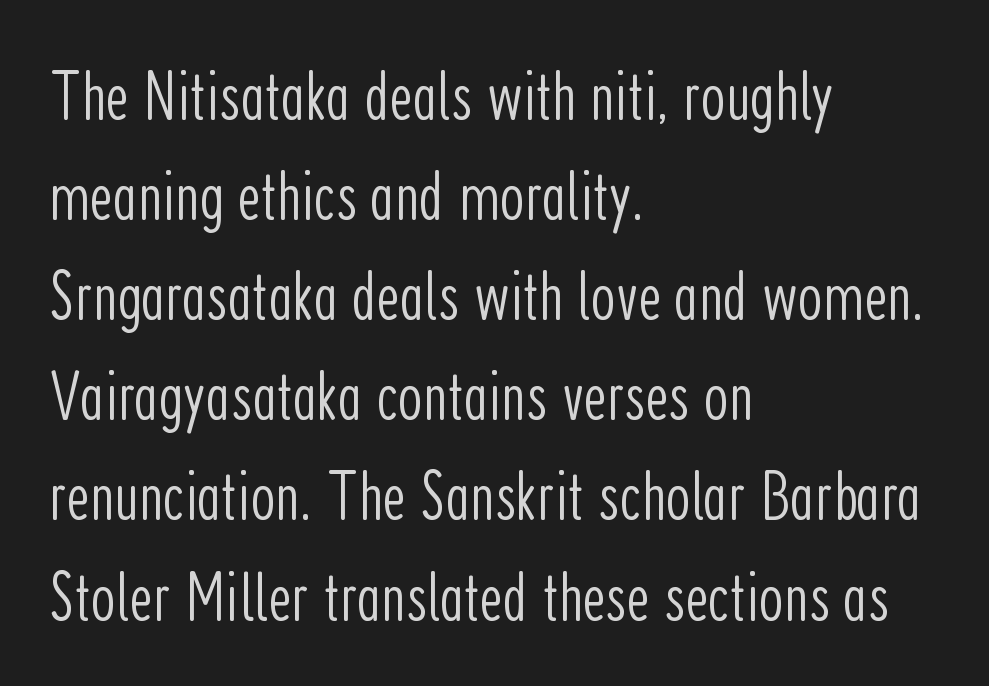
Reading down the block, your eye returns to a fixed left position each line. Nope, not italic — everything's standing straight. Note the varied advance widths — an 'i' is clearly narrower than an 'm'. Quick note: interline space is typical. Are there feet on the stems? There aren't — it's a sans.
